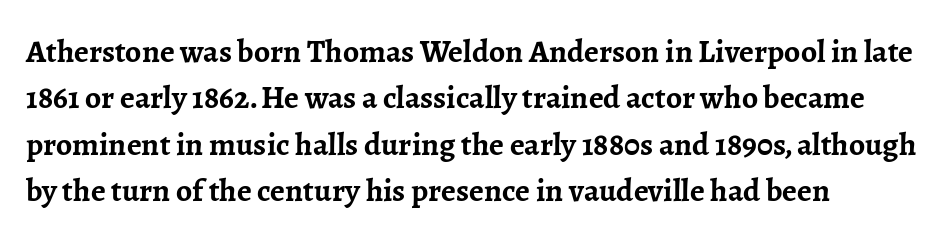
Spacing verdict: proportional, widths tailored to each character. The area under the type is left untouched. The paragraph shown leans on its left margin. You'd pick this weight for a headline — it's a proper bold.
